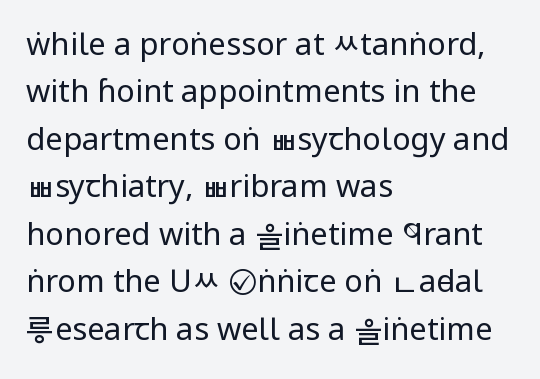
The image shows 31 px regular-weight, condensed sans-serif type, upright; set left-aligned, normal line spacing (1.53x), normal letter spacing, not underlined; low stroke contrast and a large x-height.
